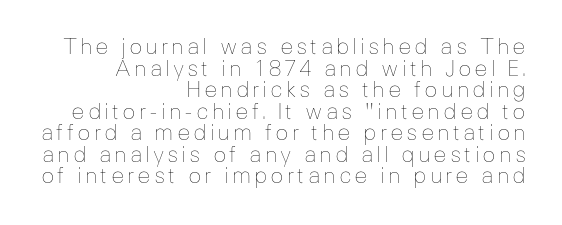
The compositor pushed each line to the right boundary. Does the lettering tilt? It doesn't — this is upright. Unbolded letterforms with no extra heft. The string is rendered with underlining switched off. A typesetter would call this leading minimal, almost set solid.
